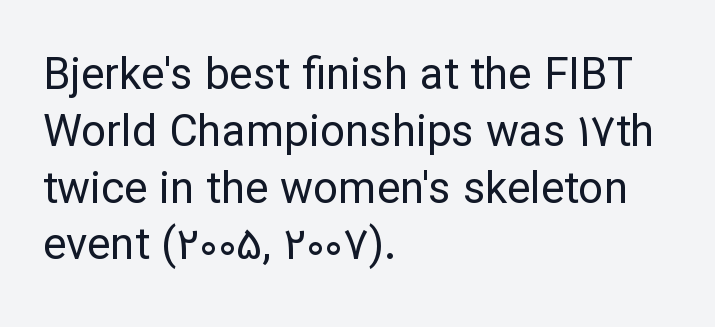
{"serif": "no", "italic": "no", "bold": "no", "weight": "regular", "width": "normal", "stroke_contrast": "low", "x_height": "medium", "monospaced": "no", "underline": "no", "align": "left", "line_spacing": "normal", "line_spacing_ratio": 1.29, "letter_spacing": "normal", "letter_spacing_em": 0.0, "glyph_px": 44}
